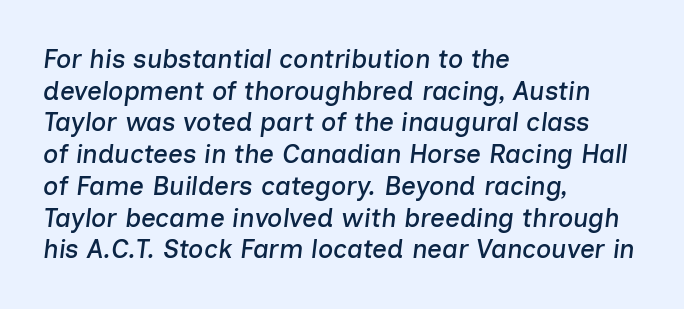
The image shows 26 px text type, italic (leaning right); set left-aligned, line spacing 1.22x, normal letter spacing, not underlined.
